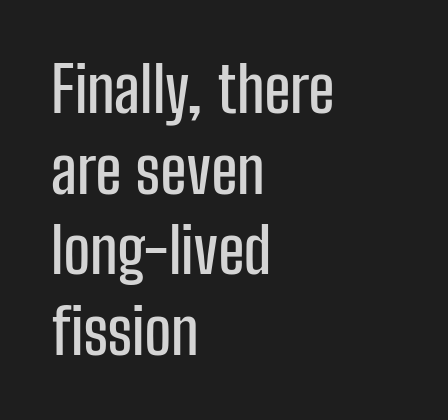
The image shows 63 px condensed sans-serif type, upright; set left-aligned, normal line spacing (1.28x), normal letter spacing, not underlined; low stroke contrast and a medium x-height.
